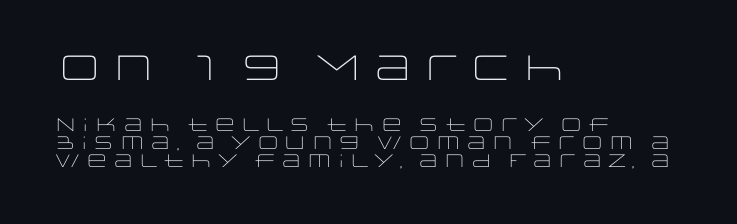
{"serif": "no", "italic": "no", "bold": "no", "weight": "light", "width": "wide", "stroke_contrast": "low", "x_height": "large", "monospaced": "no", "underline": "no", "align": "left", "line_spacing": "tight", "line_spacing_ratio": 1.02, "letter_spacing": "normal", "letter_spacing_em": 0.0, "larger_block": "first", "size_ratio": 1.94, "glyph_px": 35}
